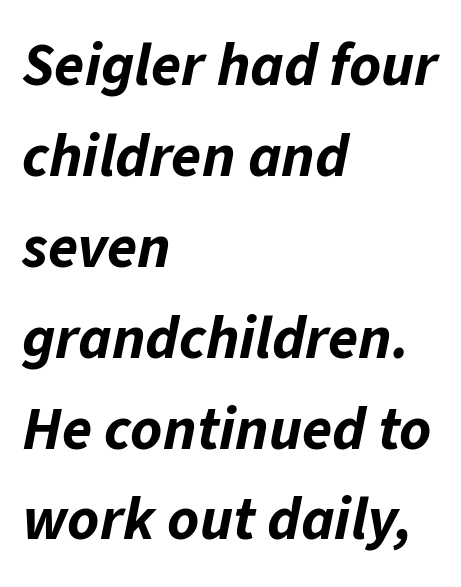
{"italic": "yes", "lean": "right", "slant_degrees": 11, "bold": "yes", "weight": "bold", "width": "normal", "stroke_contrast": "low", "x_height": "medium", "monospaced": "no", "underline": "no", "align": "left", "line_spacing": "normal", "line_spacing_ratio": 1.49, "letter_spacing": "normal", "letter_spacing_em": 0.0, "glyph_px": 61}
